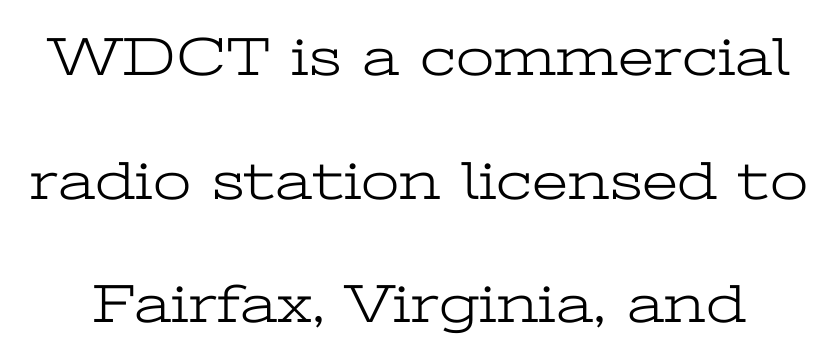
{"serif": "yes", "italic": "no", "bold": "no", "weight": "light", "width": "wide", "stroke_contrast": "low", "x_height": "medium", "monospaced": "no", "underline": "no", "line_spacing": "loose", "line_spacing_ratio": 2.25, "letter_spacing": "normal", "letter_spacing_em": 0.0, "glyph_px": 55}
